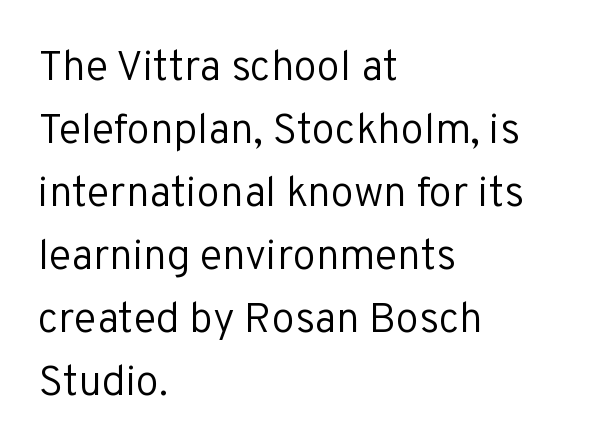
{"serif": "no", "italic": "no", "bold": "no", "weight": "regular", "width": "normal", "stroke_contrast": "low", "x_height": "medium", "monospaced": "no", "underline": "no", "align": "left", "line_spacing": "normal", "line_spacing_ratio": 1.5, "letter_spacing": "normal", "letter_spacing_em": 0.0, "glyph_px": 42}
